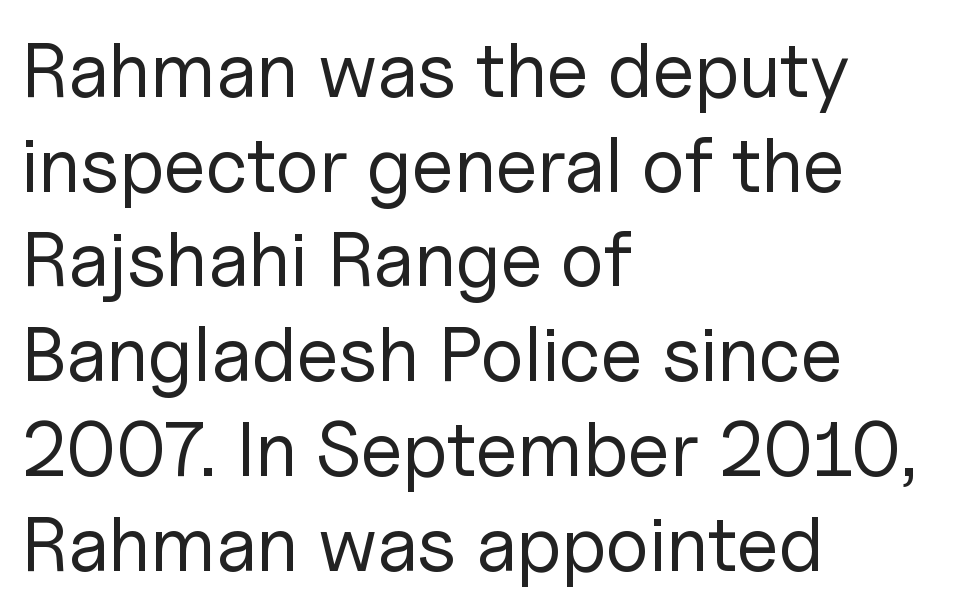
The image shows 77 px regular-weight sans-serif type, upright; set left-aligned, line spacing 1.23x, normal letter spacing, not underlined; low stroke contrast and a medium x-height.
